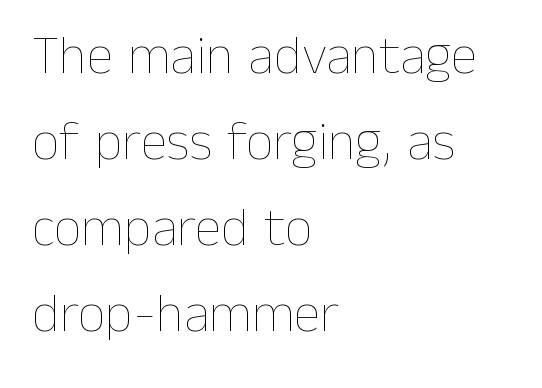
Does the lettering tilt? It doesn't — this is upright. Spacing verdict: proportional, widths tailored to each character. Every row of glyphs begins at an identical x-position on the left. Words appear dense and cohesive because spacing is normal. Regarding leading, the lines here are spaced in the standard way.
